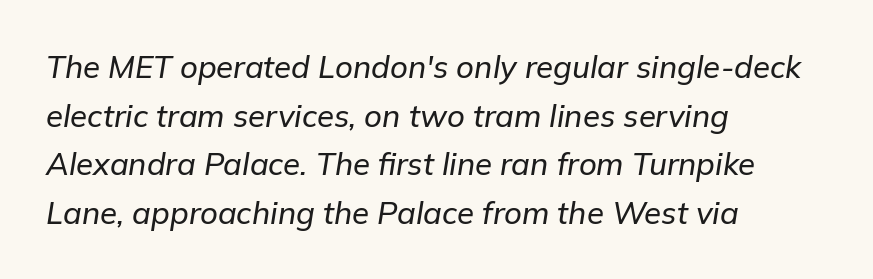
{"italic": "yes", "lean": "right", "slant_degrees": 9, "width": "normal", "stroke_contrast": "low", "x_height": "medium", "monospaced": "no", "underline": "no", "align": "left", "line_spacing": "normal", "line_spacing_ratio": 1.57, "letter_spacing": "normal", "letter_spacing_em": 0.0, "glyph_px": 31}
